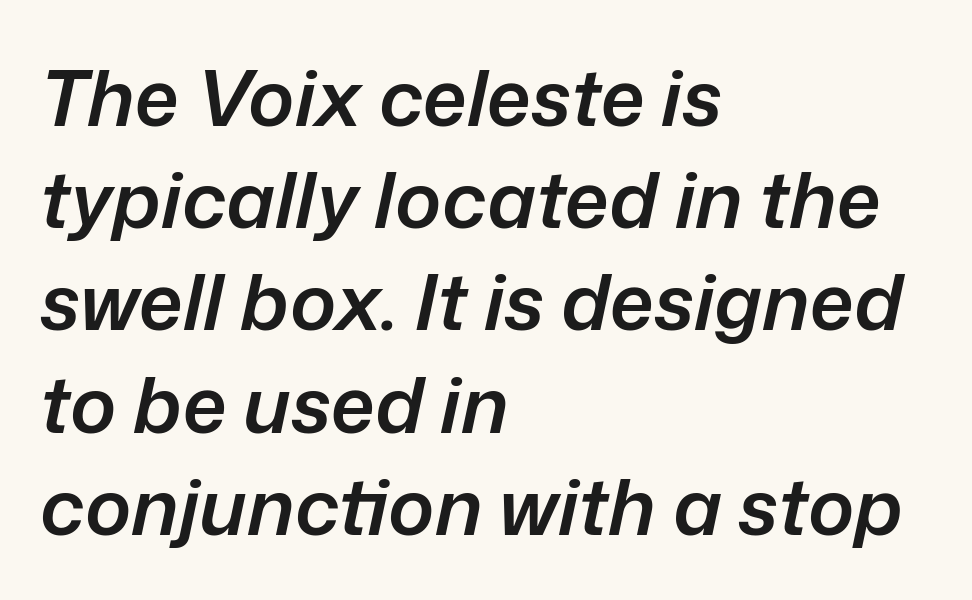
Q: Is the text bold? A: Semi-bold.
Q: Is the text italic (slanted)? A: Yes, it leans right by about 12 degrees.
Q: Is the text underlined? A: No.
Q: How is the paragraph aligned? A: Left-aligned.
Q: Is the spacing between letters normal or unusually wide? A: Normal.
Q: Is the spacing between lines tight, normal or loose? A: Normal.
Q: Width (condensed, normal, or wide)? A: Normal.
Q: Stroke contrast? A: Low.
Q: x-height? A: Medium.
Q: Monospaced? A: No.
